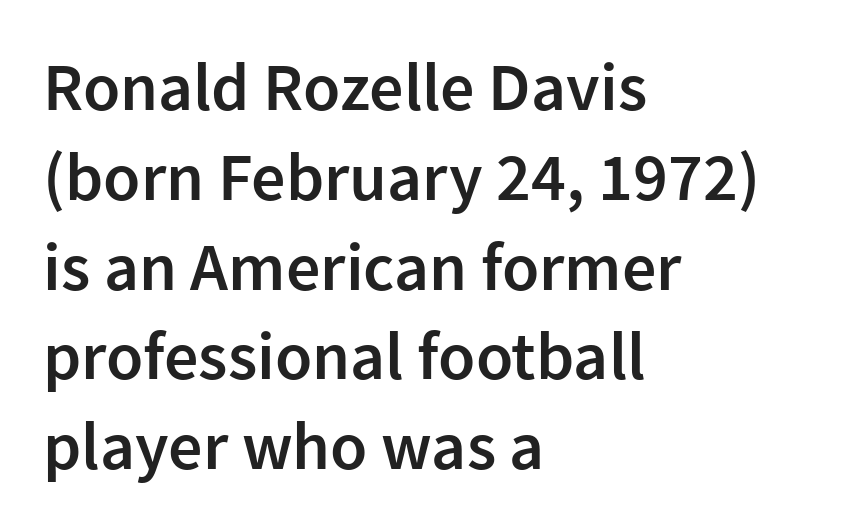
The image shows 68 px semibold sans-serif type, upright; set left-aligned, normal line spacing (1.32x), normal letter spacing, not underlined; low stroke contrast and a medium x-height.
